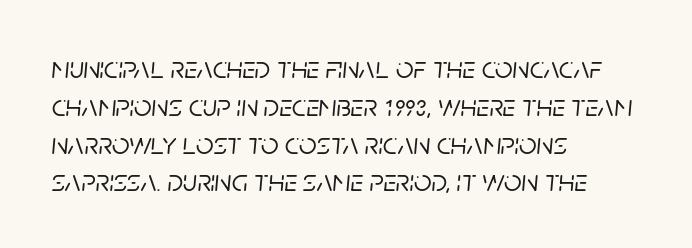
Q: Is the text italic (slanted)? A: Yes, it leans right by about 5 degrees.
Q: Is the text underlined? A: No.
Q: How is the paragraph aligned? A: Left-aligned.
Q: Is the spacing between letters normal or unusually wide? A: Normal.
Q: Width (condensed, normal, or wide)? A: Normal.
Q: Stroke contrast? A: Low.
Q: x-height? A: Large.
Q: Monospaced? A: No.
